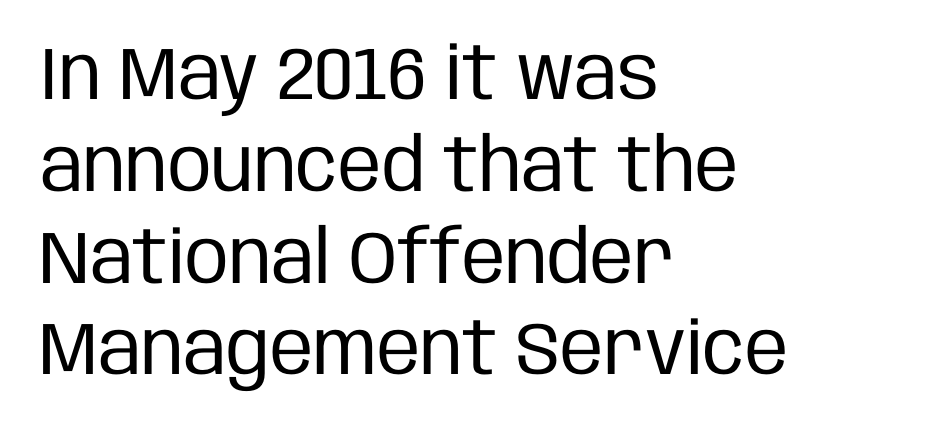
Q: Is the text bold? A: No.
Q: Is the text italic (slanted)? A: No, it is upright.
Q: Is the typeface a serif or a sans-serif typeface? A: Sans-serif.
Q: Is the text underlined? A: No.
Q: How is the paragraph aligned? A: Left-aligned.
Q: Is the spacing between letters normal or unusually wide? A: Normal.
Q: Width (condensed, normal, or wide)? A: Condensed.
Q: Stroke contrast? A: Low.
Q: x-height? A: Large.
Q: Monospaced? A: No.
